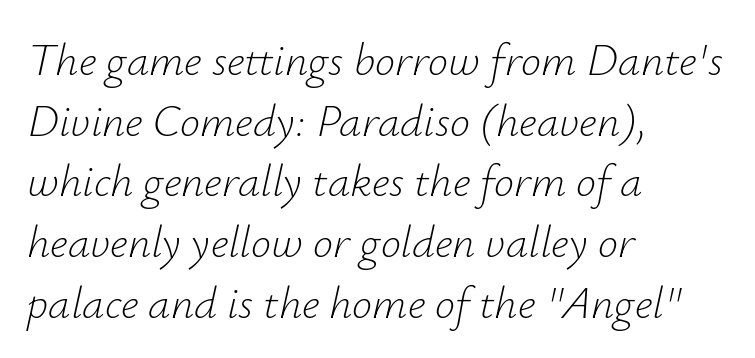
The image shows 45 px light type, italic (leaning right); set left-aligned, normal line spacing (1.35x), normal letter spacing, not underlined; low stroke contrast and a small x-height.
